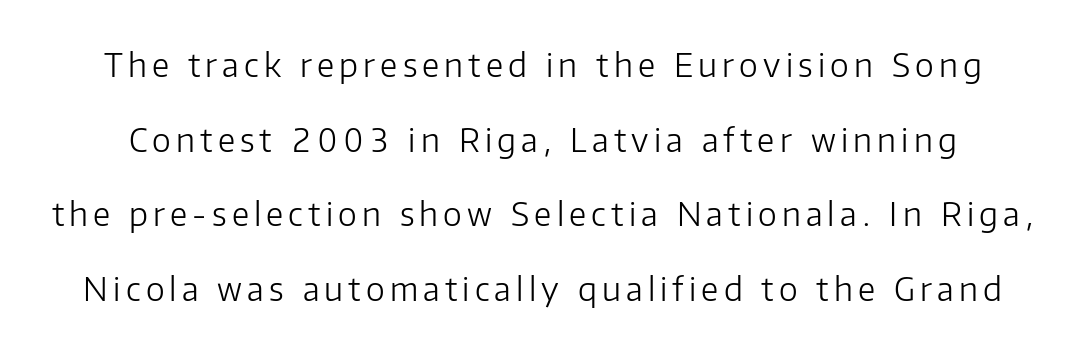
{"serif": "no", "italic": "no", "bold": "no", "weight": "light", "width": "normal", "stroke_contrast": "low", "x_height": "medium", "monospaced": "no", "underline": "no", "line_spacing": "loose", "line_spacing_ratio": 2.33, "glyph_px": 32}
